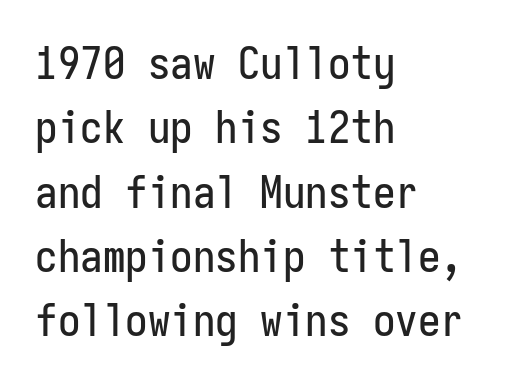
Q: Is the text italic (slanted)? A: No, it is upright.
Q: Is the typeface a serif or a sans-serif typeface? A: Sans-serif.
Q: Is the text underlined? A: No.
Q: How is the paragraph aligned? A: Left-aligned.
Q: Is the spacing between letters normal or unusually wide? A: Normal.
Q: Is the spacing between lines tight, normal or loose? A: Normal.
Q: Width (condensed, normal, or wide)? A: Condensed.
Q: Stroke contrast? A: Low.
Q: x-height? A: Medium.
Q: Monospaced? A: Yes.
